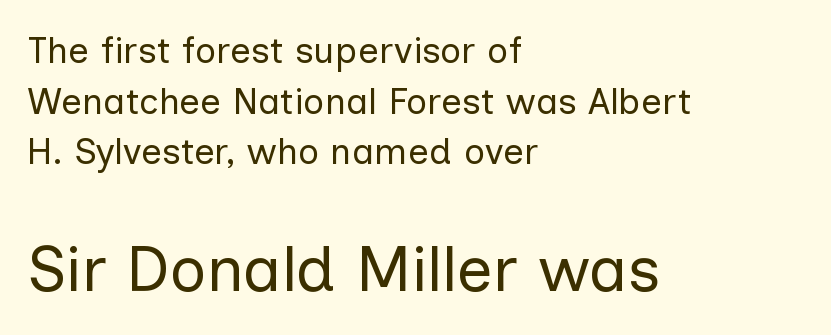
This sample has the flowing, uneven cadence of proportional lettering. You get the small type first, then a jump to larger type. The rendering uses a moderate line-height, typical for paragraphs. A roman cut, with each character standing at attention.
